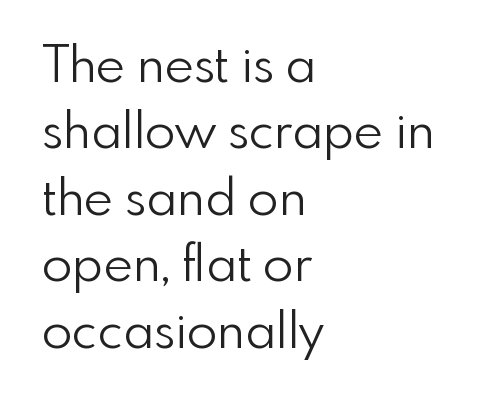
{"serif": "no", "italic": "no", "bold": "no", "weight": "light", "width": "normal", "stroke_contrast": "low", "x_height": "small", "monospaced": "no", "underline": "no", "align": "left", "line_spacing": "normal", "line_spacing_ratio": 1.33, "letter_spacing": "normal", "letter_spacing_em": 0.0, "glyph_px": 50}
